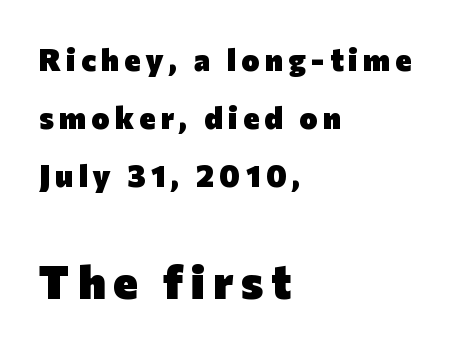
These lines stack with their left ends in a neat column. Upright lettering throughout. Words float on clear page, feet unadorned. This is sans-serif lettering, the kind often seen on screens and signage. Looks like regular typesetting: each glyph gets only the width it needs. A dark, heavy texture on the line: the type is bold.
